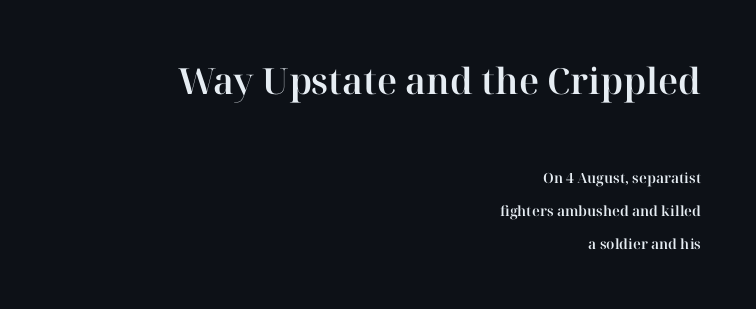
Airy leading. Layout note: lines flush right. Type size steps down from the first block to the second. Any mark beneath the type? The region is blank.
